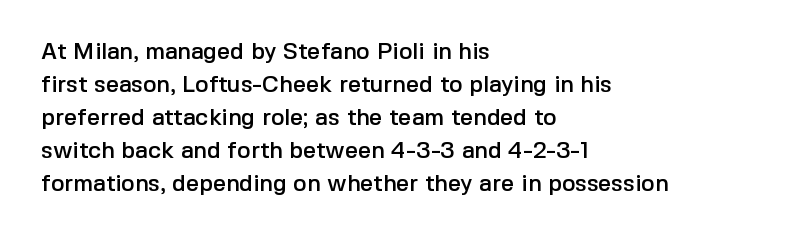
{"italic": "no", "underline": "no", "align": "left", "line_spacing": "normal", "line_spacing_ratio": 1.43, "letter_spacing": "normal", "letter_spacing_em": 0.0, "glyph_px": 23}
